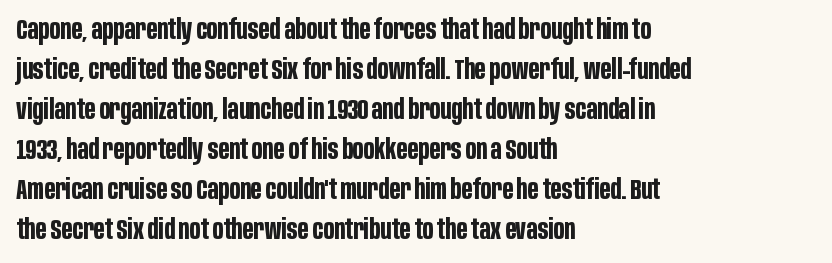
Q: Is the text bold? A: Yes.
Q: Is the text italic (slanted)? A: No, it is upright.
Q: Is the typeface a serif or a sans-serif typeface? A: Sans-serif.
Q: Is the text underlined? A: No.
Q: How is the paragraph aligned? A: Left-aligned.
Q: Is the spacing between letters normal or unusually wide? A: Normal.
Q: Is the spacing between lines tight, normal or loose? A: Normal.
Q: Width (condensed, normal, or wide)? A: Condensed.
Q: Stroke contrast? A: Low.
Q: x-height? A: Large.
Q: Monospaced? A: No.
